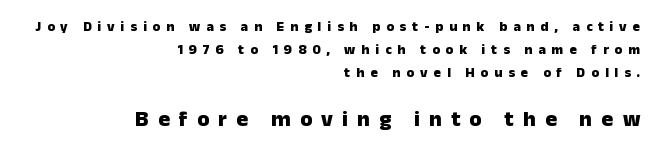
The area under the type is left untouched. Line spacing here is normal. The letters stand upright; this is a roman face. Alignment: flush right.
